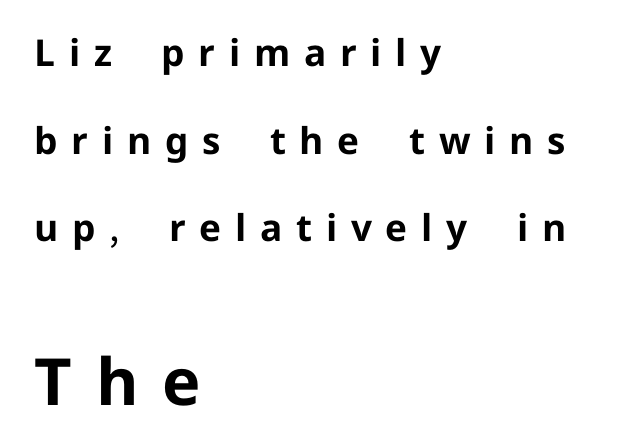
The image shows 65 px bold sans-serif type, upright; set left-aligned, loose line spacing (2.37x), unusually wide letter spacing (+0.37 em), not underlined; the second (bottom) block is 1.76x larger; low stroke contrast and a medium x-height.
